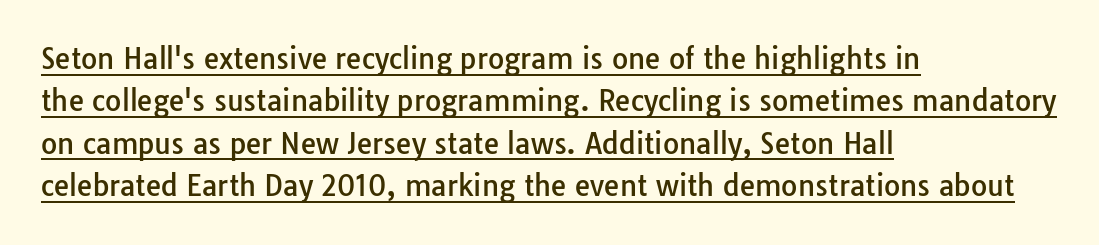
The image shows 28 px sans-serif type, upright; set left-aligned, normal line spacing (1.51x), normal letter spacing, underlined; low stroke contrast and a medium x-height.
